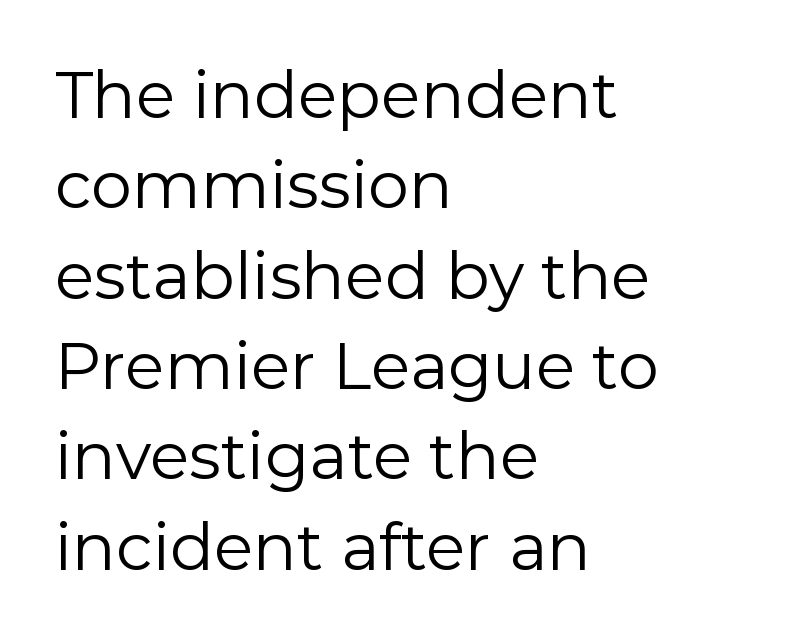
Q: Is the text bold? A: No.
Q: Is the text italic (slanted)? A: No, it is upright.
Q: Is the typeface a serif or a sans-serif typeface? A: Sans-serif.
Q: Is the text underlined? A: No.
Q: How is the paragraph aligned? A: Left-aligned.
Q: Is the spacing between letters normal or unusually wide? A: Normal.
Q: Is the spacing between lines tight, normal or loose? A: Normal.
Q: Width (condensed, normal, or wide)? A: Normal.
Q: Stroke contrast? A: Low.
Q: x-height? A: Medium.
Q: Monospaced? A: No.
